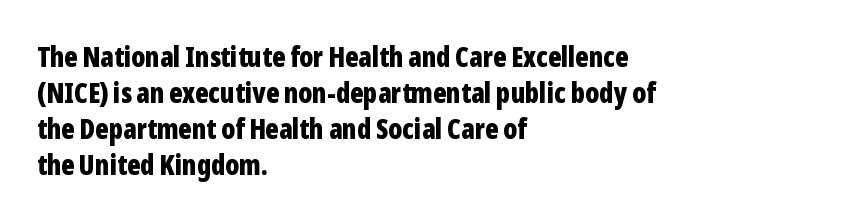
Q: Is the text bold? A: Yes.
Q: Is the text italic (slanted)? A: No, it is upright.
Q: Is the typeface a serif or a sans-serif typeface? A: Sans-serif.
Q: Is the text underlined? A: No.
Q: How is the paragraph aligned? A: Left-aligned.
Q: Is the spacing between letters normal or unusually wide? A: Normal.
Q: Is the spacing between lines tight, normal or loose? A: Normal.
Q: Width (condensed, normal, or wide)? A: Condensed.
Q: Stroke contrast? A: Low.
Q: x-height? A: Medium.
Q: Monospaced? A: No.
